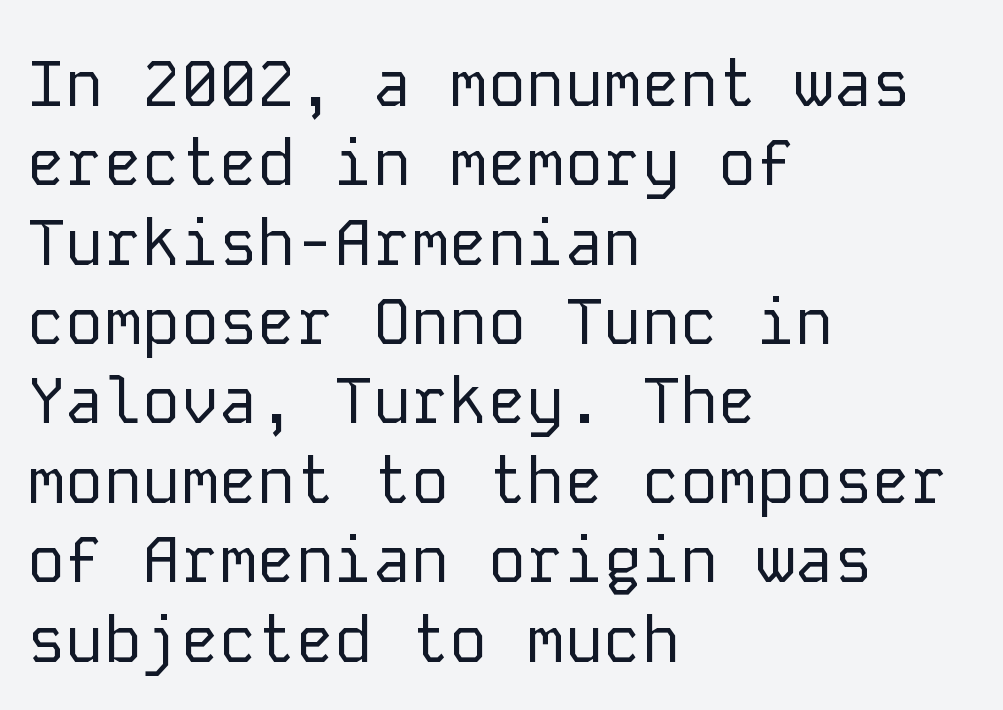
The image shows 64 px regular-weight sans-serif type, upright, monospaced; set left-aligned, line spacing 1.24x, normal letter spacing, not underlined; low stroke contrast and a medium x-height.
